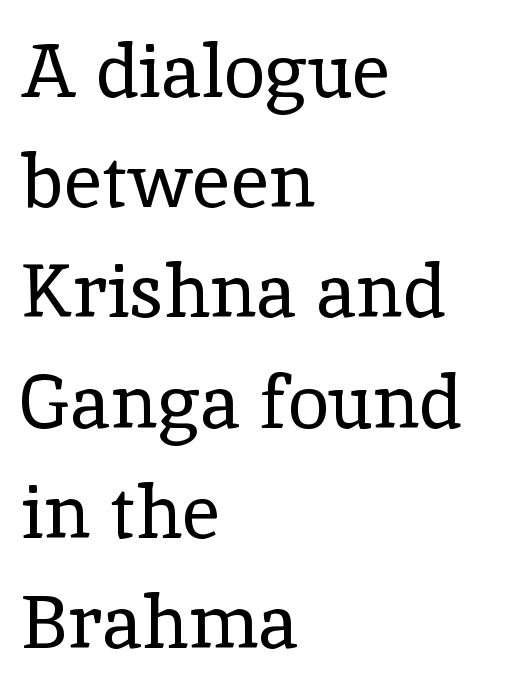
The designer left line spacing at the default. Note: serifs present on the glyphs. A typesetter would call this zero additional tracking. The axis of the letterforms is exactly vertical. The paragraph has a hard left edge and a soft right edge.
